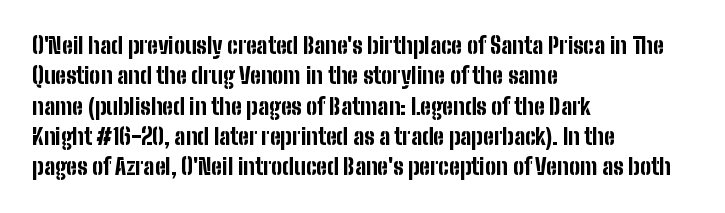
The paragraph shown leans on its left margin. The glyphs have the mass of a bold cut. How are the letters spaced? Ordinarily, with no added tracking. This sample uses an upright cut, with every glyph sitting square on the baseline.
